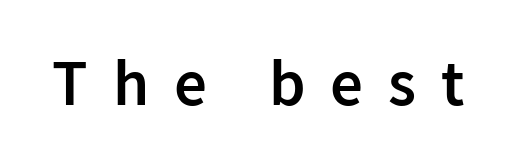
A bit beefed up — I'd call it semibold rather than bold. This sample has the flowing, uneven cadence of proportional lettering. Letters rest on an invisible, unmarked baseline. A typesetter would label this face a sans. The passage shown has open, widely tracked lettering throughout.
